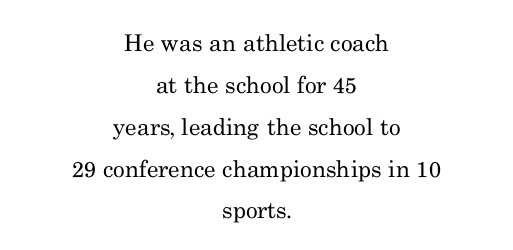
The image shows 23 px text type, upright; set centered, line spacing 1.82x, normal letter spacing, not underlined.
